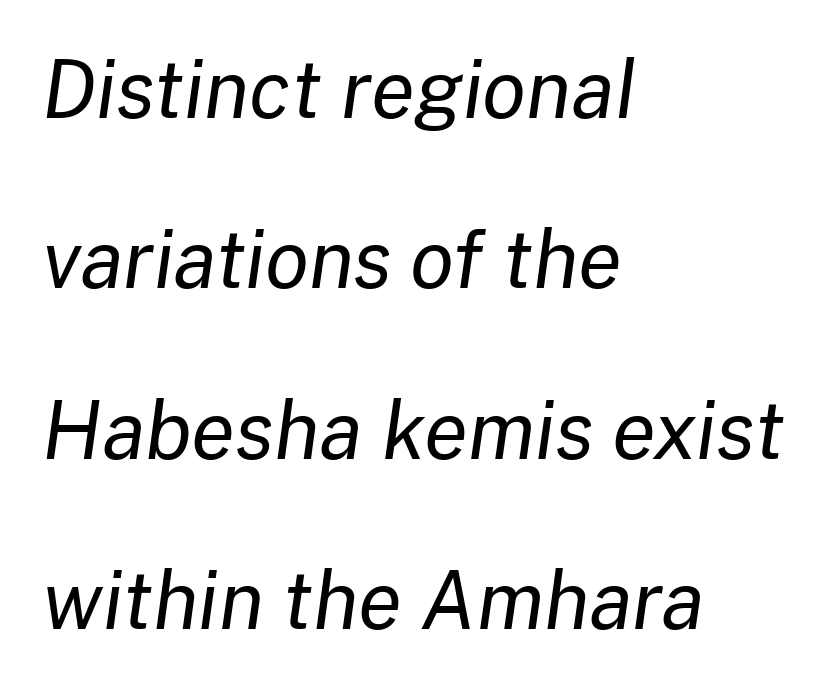
The image shows 80 px regular-weight type, italic (leaning right); set left-aligned, loose line spacing (2.13x), normal letter spacing, not underlined; low stroke contrast and a medium x-height.
